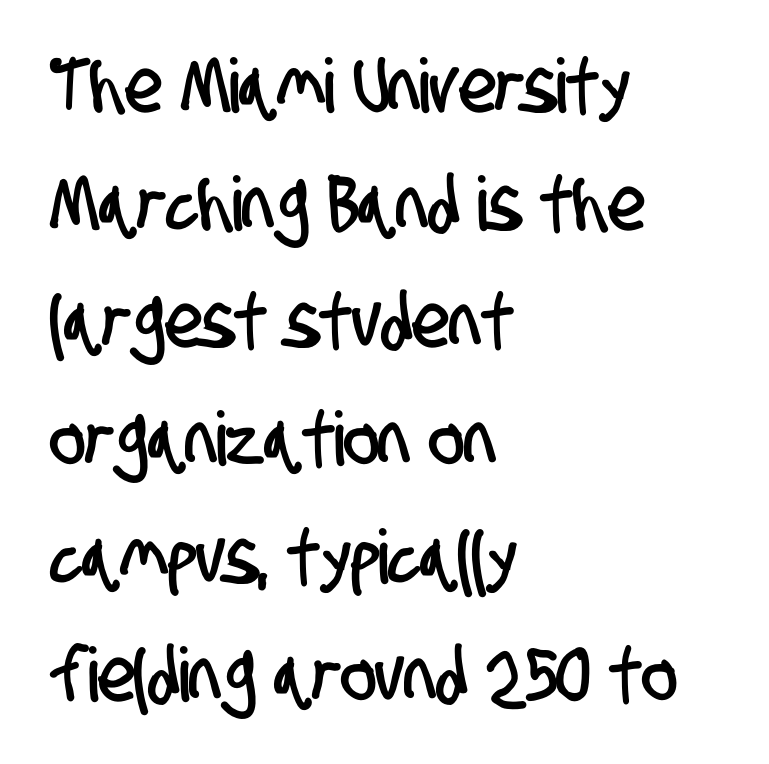
The zone under the glyphs is completely vacant. The rows are spaced the way most documents space them. Does the copy run flush right? No — it runs flush left. A sans-serif font was chosen for this passage.
